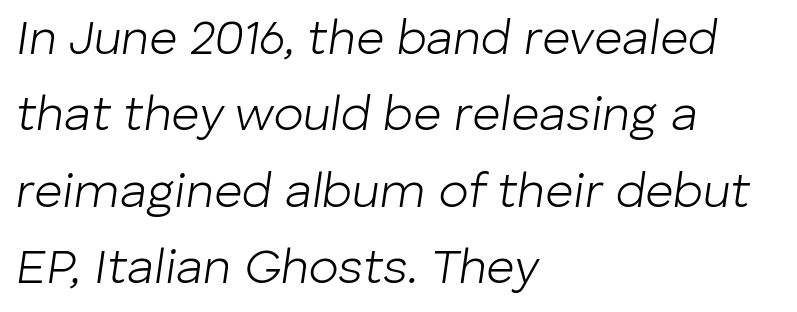
The image shows 49 px light type, italic (leaning right); set left-aligned, normal line spacing (1.56x), normal letter spacing, not underlined; low stroke contrast and a medium x-height.
